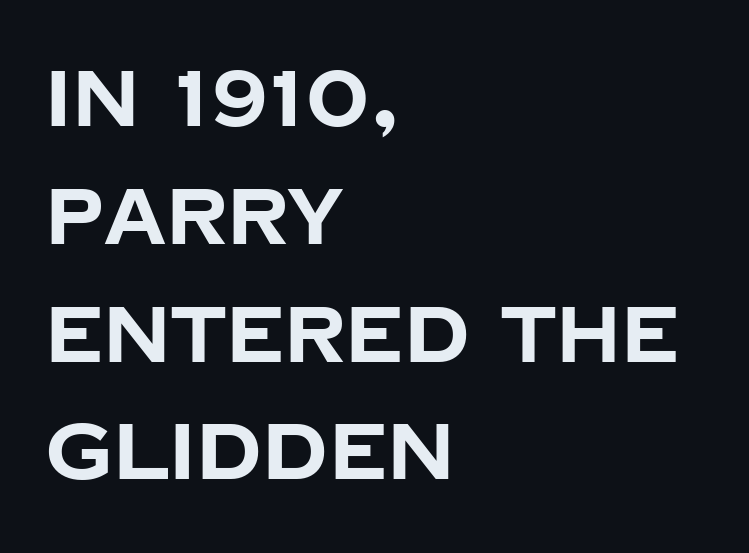
Q: Is the text bold? A: Yes.
Q: Is the text italic (slanted)? A: No, it is upright.
Q: Is the typeface a serif or a sans-serif typeface? A: Sans-serif.
Q: Is the text underlined? A: No.
Q: How is the paragraph aligned? A: Left-aligned.
Q: Is the spacing between letters normal or unusually wide? A: Normal.
Q: Is the spacing between lines tight, normal or loose? A: Normal.
Q: Width (condensed, normal, or wide)? A: Normal.
Q: Stroke contrast? A: Low.
Q: x-height? A: Large.
Q: Monospaced? A: No.
